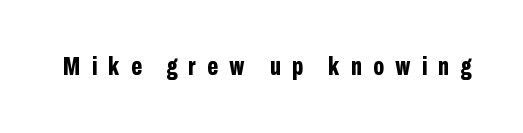
Q: Is the text bold? A: Yes.
Q: Is the text italic (slanted)? A: No, it is upright.
Q: Is the text underlined? A: No.
Q: Is the spacing between letters normal or unusually wide? A: Unusually wide.
